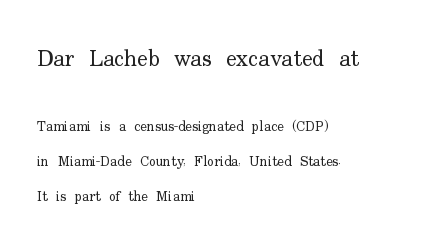
Q: Is the text bold? A: No.
Q: Is the text italic (slanted)? A: No, it is upright.
Q: Is the text underlined? A: No.
Q: How is the paragraph aligned? A: Left-aligned.
Q: Is the spacing between letters normal or unusually wide? A: Normal.
Q: Is the spacing between lines tight, normal or loose? A: Loose.
Q: Which block of text is set in a larger size, the first (top) or the second (bottom)? A: The first (top) one.
